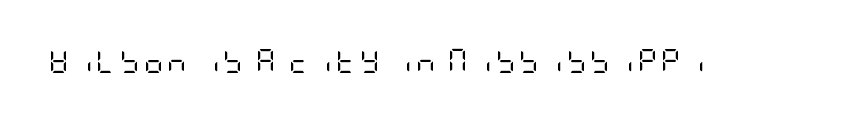
The image shows 24 px text type, upright; set not underlined.
